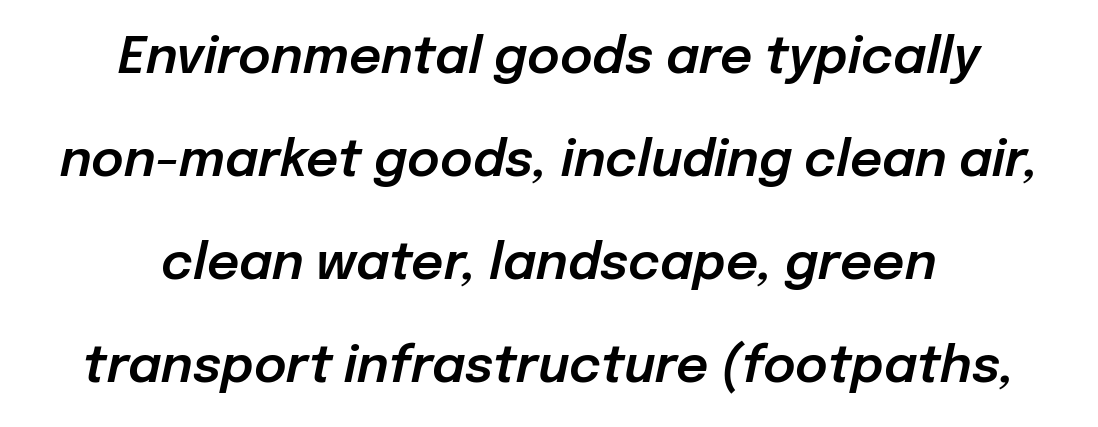
The image shows 50 px text type, italic (leaning right); set centered, loose line spacing (2.06x), normal letter spacing, not underlined; low stroke contrast and a medium x-height.
